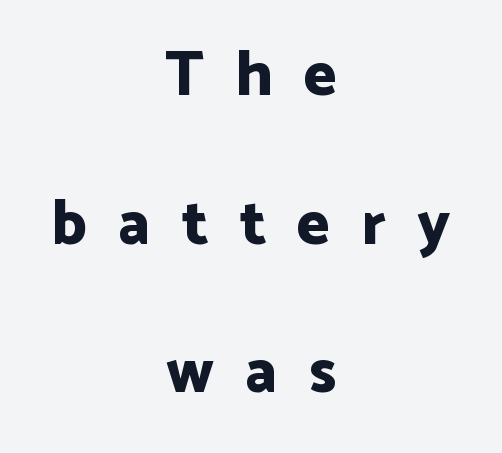
Note the varied advance widths — an 'i' is clearly narrower than an 'm'. Words appear elongated and porous because spacing is wide. This is sans-serif lettering, the kind often seen on screens and signage. The font is running at its bold setting.
